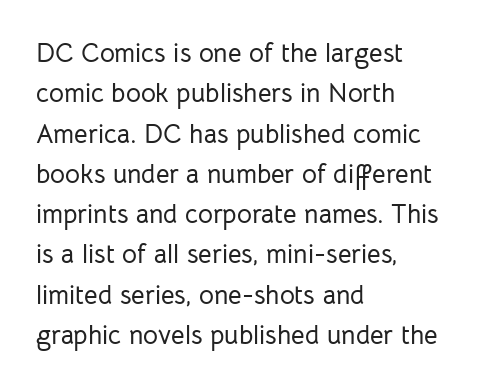
Q: Is the text italic (slanted)? A: No, it is upright.
Q: Is the text underlined? A: No.
Q: How is the paragraph aligned? A: Left-aligned.
Q: Is the spacing between letters normal or unusually wide? A: Normal.
Q: Is the spacing between lines tight, normal or loose? A: Normal.
